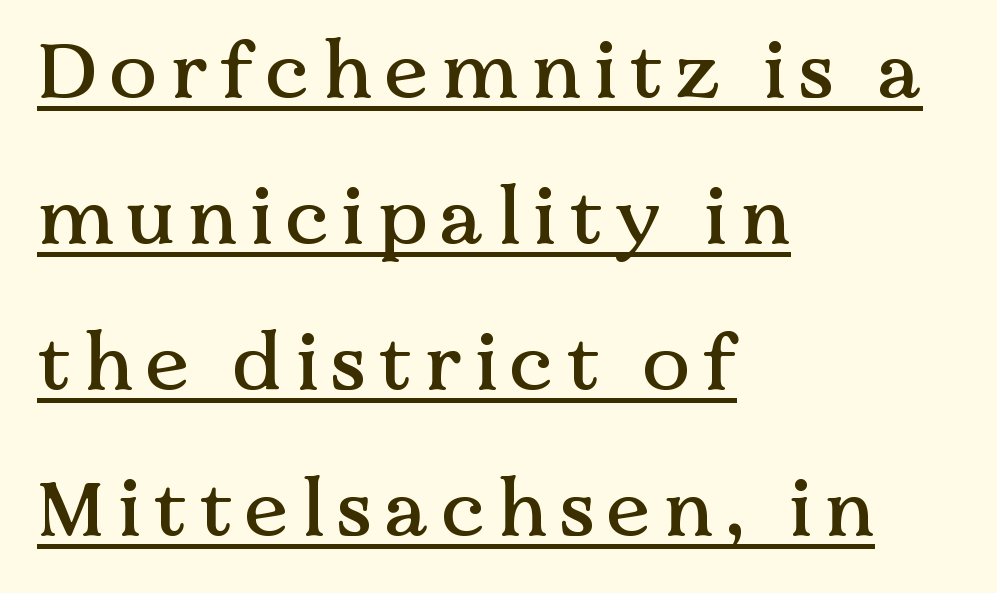
{"serif": "yes", "italic": "no", "width": "normal", "stroke_contrast": "medium", "x_height": "medium", "monospaced": "no", "underline": "yes", "align": "left", "line_spacing_ratio": 1.85, "glyph_px": 79}
